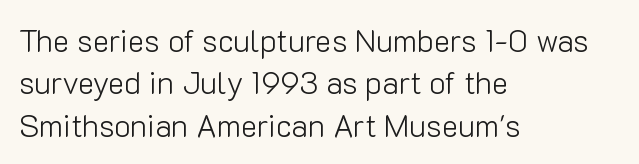
The typesetter chose a ragged-right arrangement here. The letters advance in unequal steps, a hallmark of proportional type. Posture: vertical. Descenders hang freely into open space.
